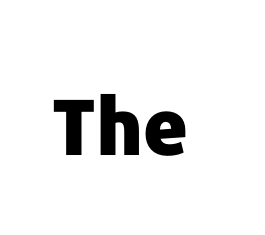
The image shows 77 px heavy sans-serif type, upright; set normal letter spacing, not underlined; low stroke contrast and a medium x-height.
